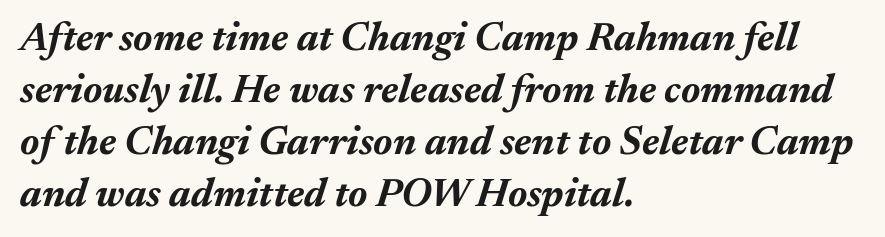
The image shows 40 px bold type, italic (leaning right); set left-aligned, normal line spacing (1.3x), normal letter spacing, not underlined; medium stroke contrast and a medium x-height.
